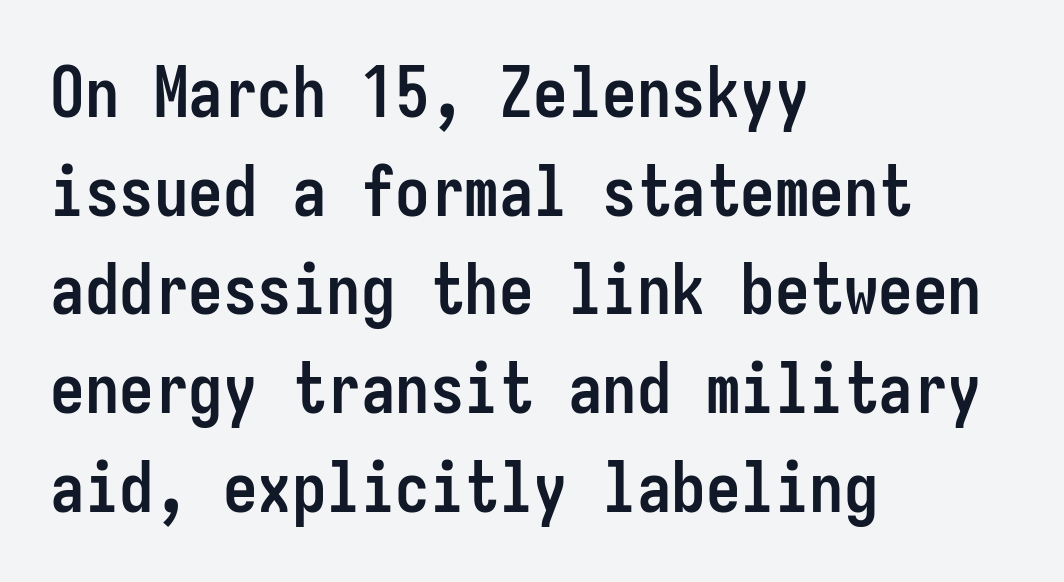
Quick note: interline space is typical. The letterforms sit shoulder to shoulder at normal distance. Bold? Absolutely — the strokes are thick and heavy. Descenders are the only things crossing below the line.
